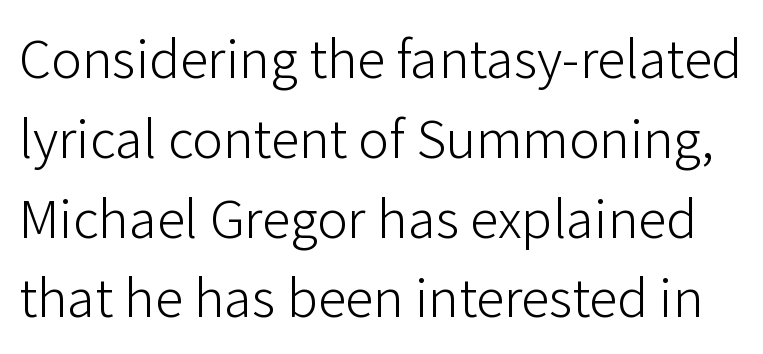
The image shows 57 px light sans-serif type, upright; set normal line spacing (1.4x), normal letter spacing, not underlined; low stroke contrast and a medium x-height.
